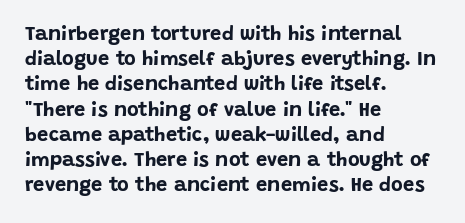
Q: Is the text bold? A: Yes.
Q: Is the text italic (slanted)? A: No, it is upright.
Q: Is the text underlined? A: No.
Q: How is the paragraph aligned? A: Left-aligned.
Q: Is the spacing between letters normal or unusually wide? A: Normal.
Q: Is the spacing between lines tight, normal or loose? A: Normal.
